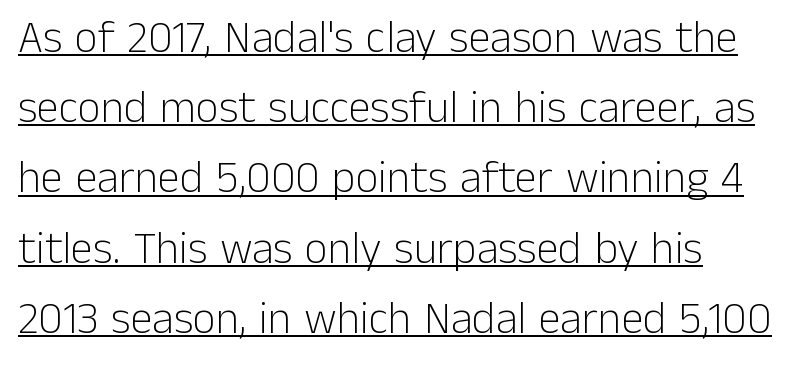
Q: Is the text bold? A: No.
Q: Is the text italic (slanted)? A: No, it is upright.
Q: Is the typeface a serif or a sans-serif typeface? A: Sans-serif.
Q: Is the text underlined? A: Yes.
Q: How is the paragraph aligned? A: Left-aligned.
Q: Is the spacing between letters normal or unusually wide? A: Normal.
Q: Is the spacing between lines tight, normal or loose? A: Normal.
Q: Width (condensed, normal, or wide)? A: Normal.
Q: Stroke contrast? A: Low.
Q: x-height? A: Medium.
Q: Monospaced? A: No.
